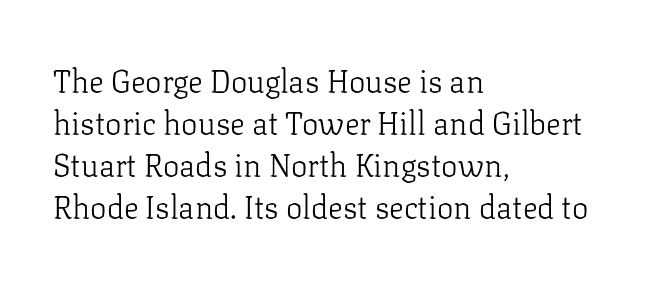
{"serif": "yes", "italic": "no", "bold": "no", "weight": "light", "width": "normal", "stroke_contrast": "low", "x_height": "medium", "monospaced": "no", "underline": "no", "align": "left", "line_spacing": "normal", "line_spacing_ratio": 1.35, "letter_spacing": "normal", "letter_spacing_em": 0.0, "glyph_px": 31}
